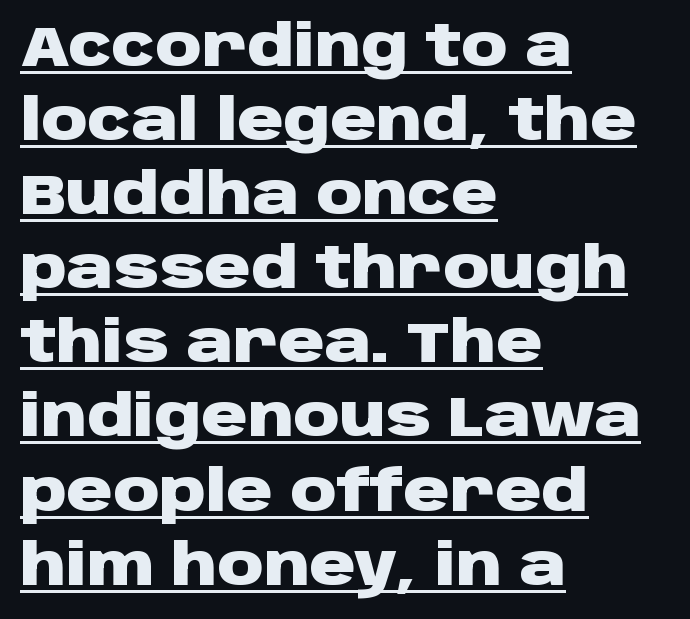
{"serif": "no", "italic": "no", "bold": "yes", "weight": "heavy", "width": "wide", "stroke_contrast": "low", "x_height": "large", "monospaced": "no", "underline": "yes", "align": "left", "line_spacing": "normal", "line_spacing_ratio": 1.3, "letter_spacing": "normal", "letter_spacing_em": 0.0, "glyph_px": 57}
